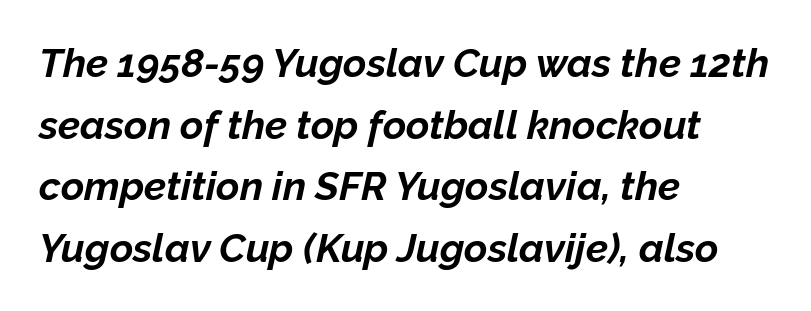
Do the characters align in a grid? No, the font is proportional. This sample uses an oblique cut, with every glyph tilted off the vertical. As a designer I'd log this as weight 700, bold. Words float on clear page, feet unadorned. The setting favours the left margin, as ordinary paragraphs usually do.
